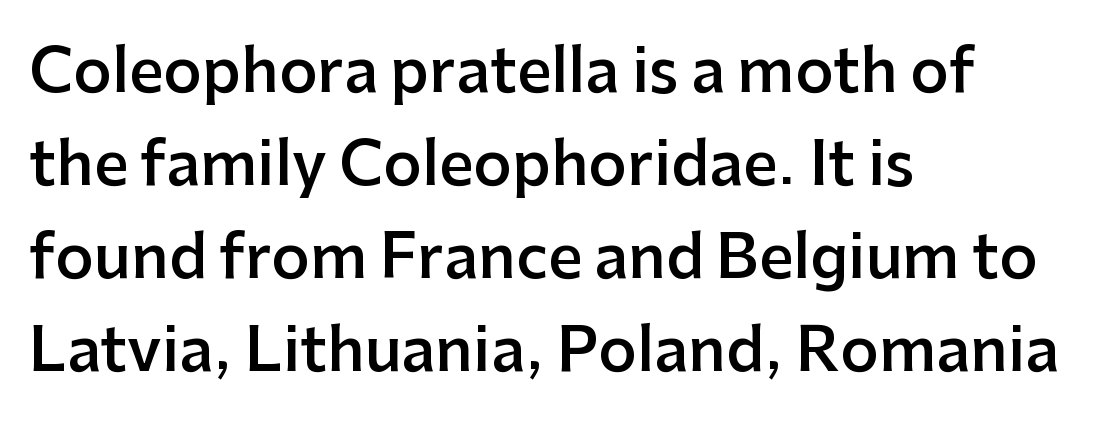
{"serif": "no", "italic": "no", "bold": "semi", "weight": "semibold", "width": "normal", "stroke_contrast": "low", "x_height": "medium", "monospaced": "no", "underline": "no", "align": "left", "line_spacing": "normal", "line_spacing_ratio": 1.55, "letter_spacing": "normal", "letter_spacing_em": 0.0, "glyph_px": 60}
